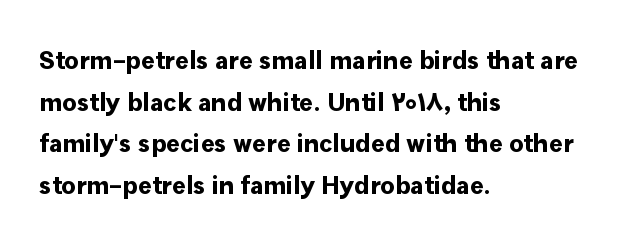
When letters stand straight like this, we call the style roman or upright. Successive baselines arrive at the customary interval. This rendering uses left alignment, leaving the right contour irregular. Notice how thick the strokes are: this is what a full bold looks like.
